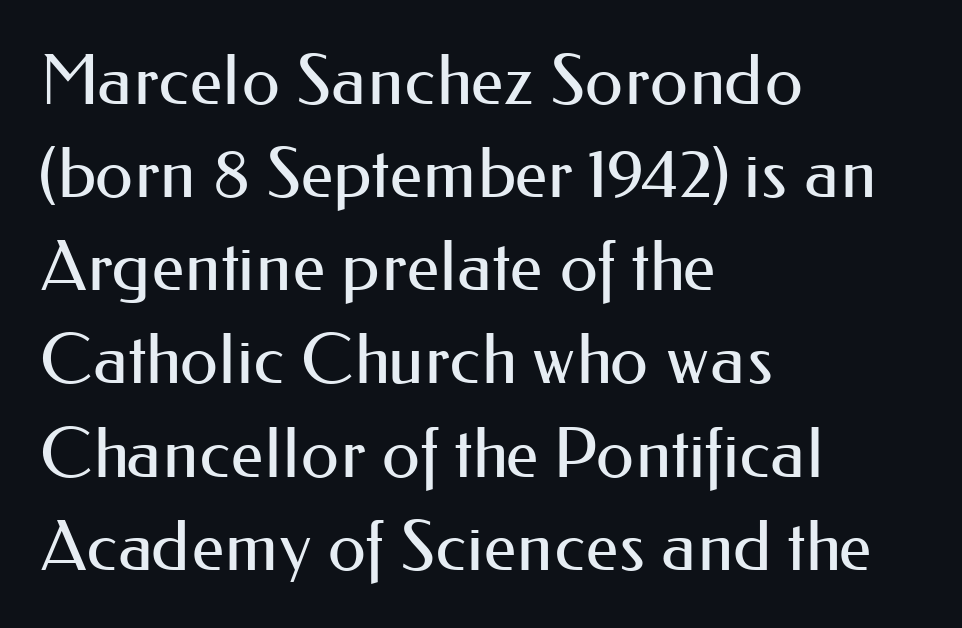
{"serif": "no", "italic": "no", "bold": "no", "weight": "regular", "width": "normal", "stroke_contrast": "medium", "x_height": "small", "monospaced": "no", "underline": "no", "align": "left", "line_spacing": "normal", "line_spacing_ratio": 1.35, "letter_spacing": "normal", "letter_spacing_em": 0.0, "glyph_px": 69}
